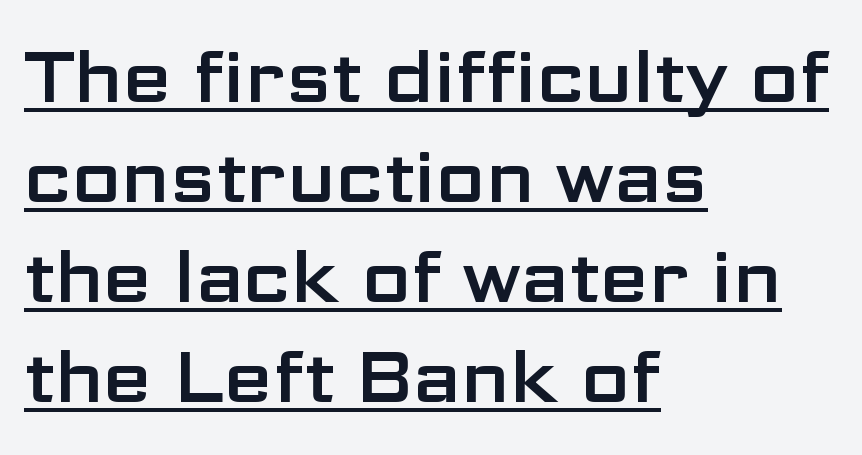
It's the straight-up-and-down kind of type. Short and long lines alike share a common starting point at left. Spacing verdict: proportional, widths tailored to each character. Students, observe: this is what conventionally led text looks like. Font category for this specimen: sans-serif. Underlined type.
